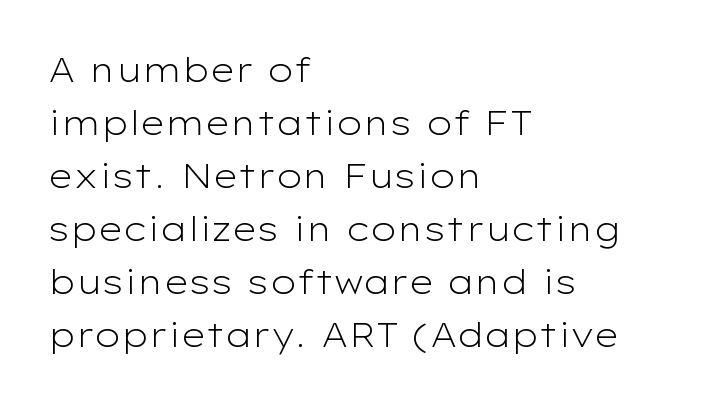
{"serif": "no", "italic": "no", "bold": "no", "weight": "light", "width": "wide", "stroke_contrast": "low", "x_height": "medium", "monospaced": "no", "underline": "no", "align": "left", "line_spacing": "normal", "line_spacing_ratio": 1.56, "letter_spacing": "normal", "letter_spacing_em": 0.0, "glyph_px": 34}
